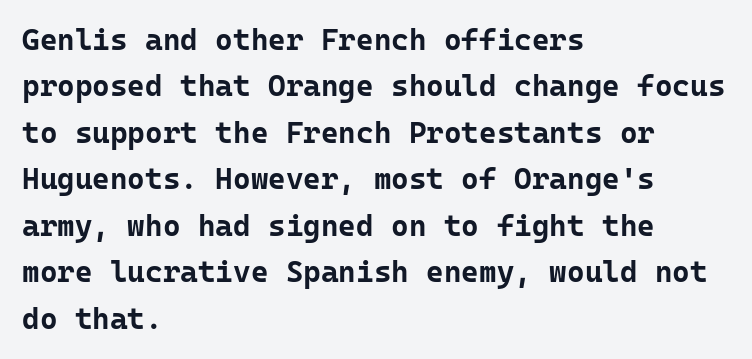
The image shows 30 px bold sans-serif type, upright, monospaced; set left-aligned, normal line spacing (1.55x), normal letter spacing, not underlined; low stroke contrast and a medium x-height.
